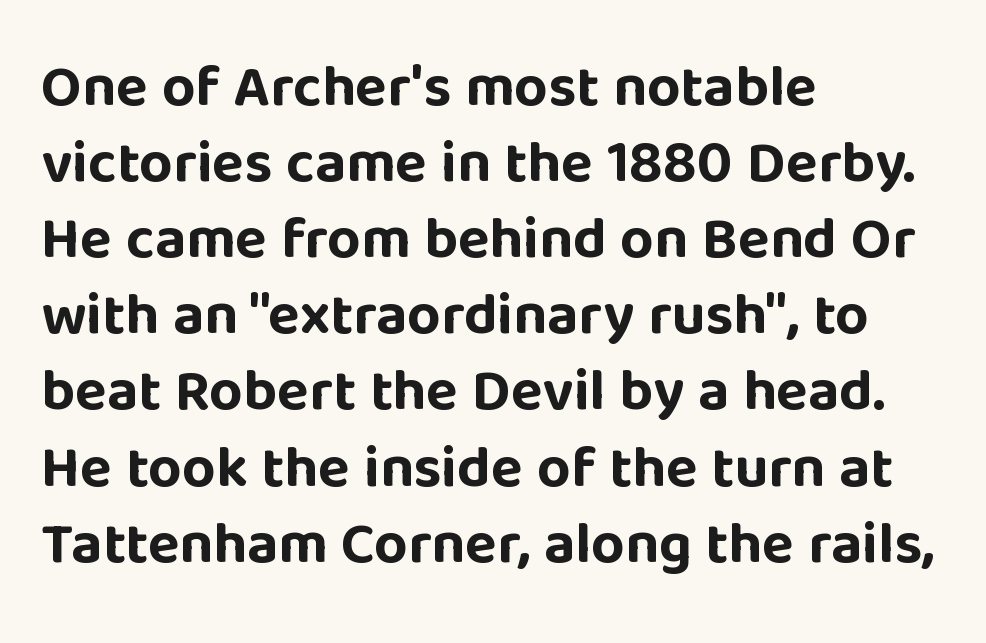
Q: Is the text bold? A: Yes.
Q: Is the text italic (slanted)? A: No, it is upright.
Q: Is the typeface a serif or a sans-serif typeface? A: Sans-serif.
Q: Is the text underlined? A: No.
Q: How is the paragraph aligned? A: Left-aligned.
Q: Is the spacing between letters normal or unusually wide? A: Normal.
Q: Is the spacing between lines tight, normal or loose? A: Normal.
Q: Width (condensed, normal, or wide)? A: Normal.
Q: Stroke contrast? A: Low.
Q: x-height? A: Large.
Q: Monospaced? A: No.
